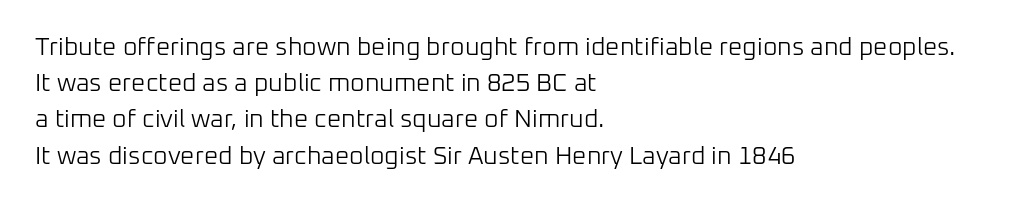
The cut favours lightness, reaching ordinary text weight at its darkest. Left-aligned paragraph, ragged on the right. There is no visible air inserted between adjacent glyphs. Has an underline been added? It has not. Upright lettering throughout. Leading matches the norm, producing a regular column.
